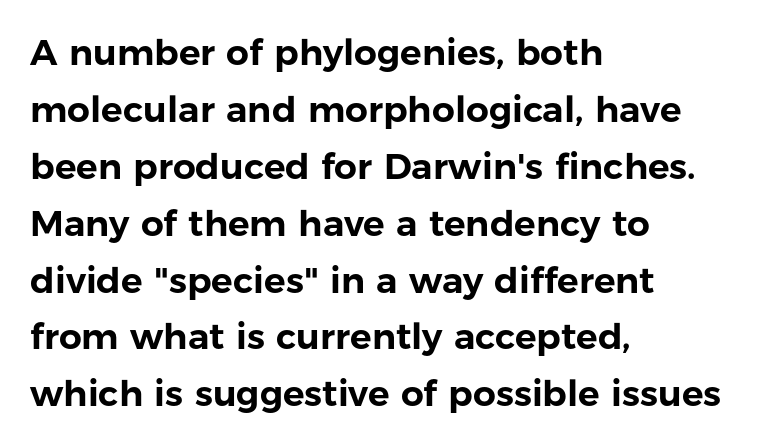
The image shows 36 px sans-serif type, upright; set left-aligned, normal line spacing (1.58x), normal letter spacing, not underlined; low stroke contrast and a medium x-height.
